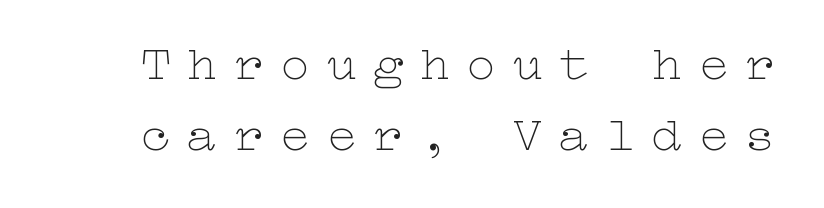
The image shows 50 px thin, wide type, upright; set normal line spacing (1.42x), unusually wide letter spacing (+0.33 em), not underlined; low stroke contrast and a medium x-height.
